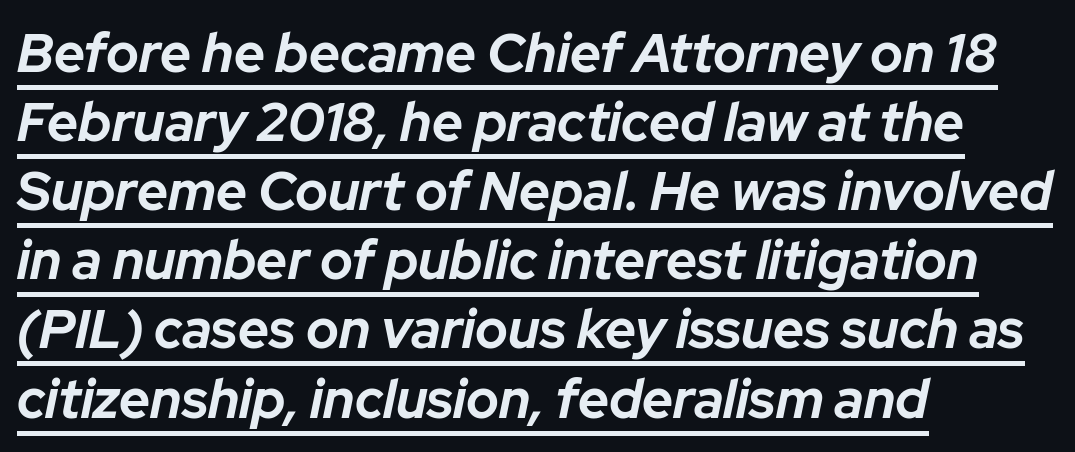
{"italic": "yes", "lean": "right", "slant_degrees": 12, "bold": "yes", "weight": "bold", "width": "normal", "stroke_contrast": "low", "x_height": "medium", "monospaced": "no", "underline": "yes", "align": "left", "line_spacing": "normal", "line_spacing_ratio": 1.28, "letter_spacing": "normal", "letter_spacing_em": 0.0, "glyph_px": 54}
